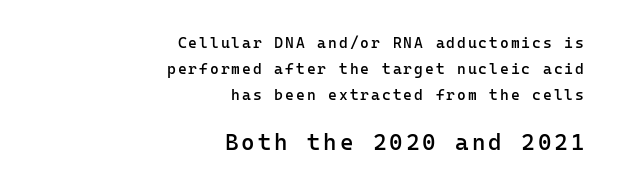
The image shows 23 px text type, upright; set right-aligned, line spacing 1.72x, not underlined; the second (bottom) block is 1.53x larger.
